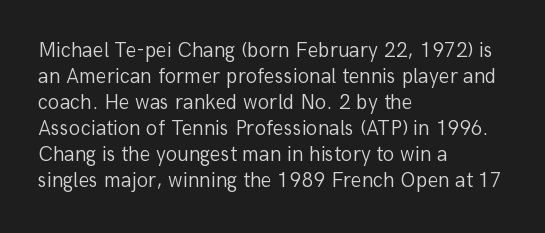
The typography opts for an upright posture over an oblique one. Unmarked baselines from the first word to the last. Students, note that the glyphs here touch the page at normal intervals. Which margin do the lines hug? The left one — the right edge is uneven. The typesetting does not lean heavy: it is not bold.
